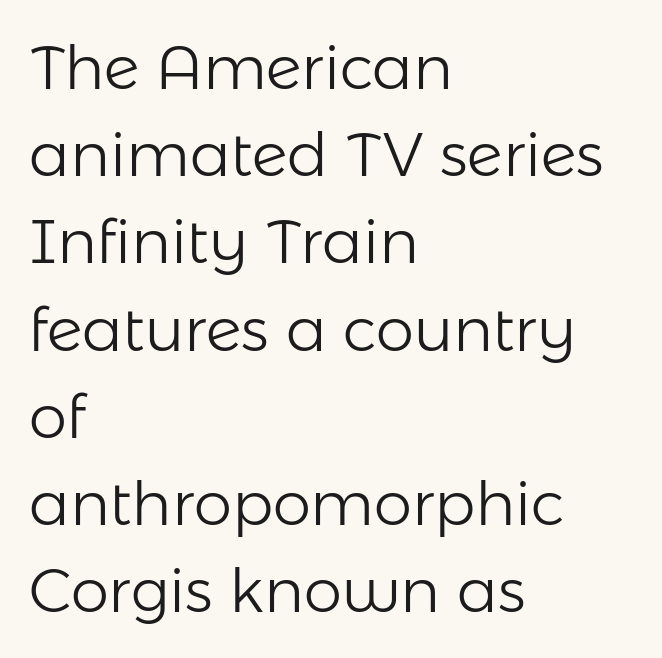
If you measured baseline to baseline, you'd find a middling distance. This sample uses an upright cut, with every glyph sitting square on the baseline. The font family rendered here belongs to the sans-serif group. Here the designer chose a conventional face with non-uniform glyph widths. Layout note: lines flush left.
